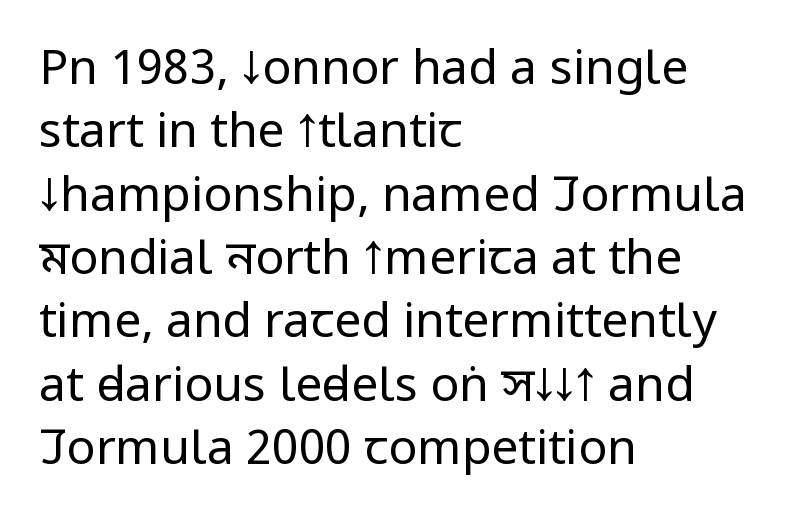
{"serif": "no", "italic": "no", "bold": "no", "weight": "regular", "width": "condensed", "stroke_contrast": "low", "x_height": "large", "monospaced": "no", "underline": "no", "align": "left", "line_spacing": "normal", "line_spacing_ratio": 1.32, "letter_spacing": "normal", "letter_spacing_em": 0.0, "glyph_px": 48}
